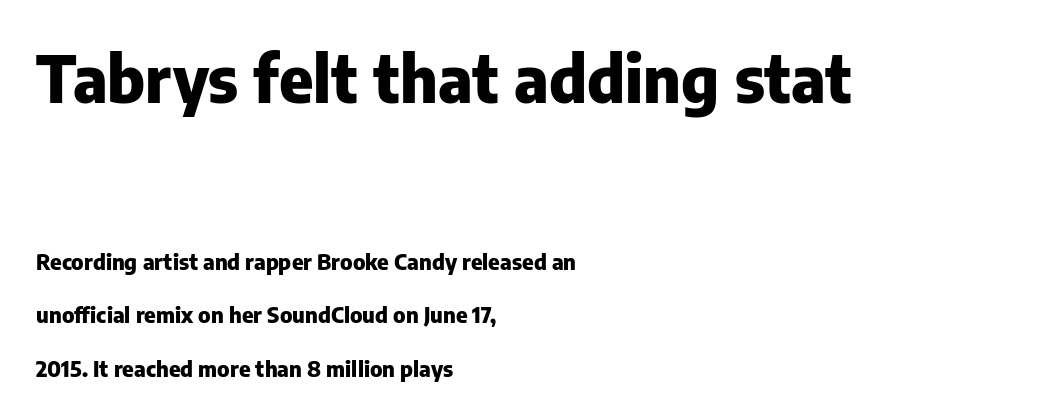
This sample uses a sans-serif face. The type is set solid horizontally, with unmodified tracking. Leftover space on each line is placed entirely after the last word. Regarding leading, the lines here are spaced well apart.
